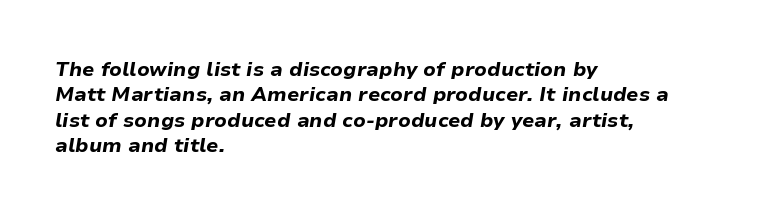
{"italic": "yes", "lean": "right", "slant_degrees": 9, "bold": "yes", "underline": "no", "align": "left", "line_spacing": "normal", "line_spacing_ratio": 1.27, "letter_spacing": "normal", "letter_spacing_em": 0.0, "glyph_px": 20}
